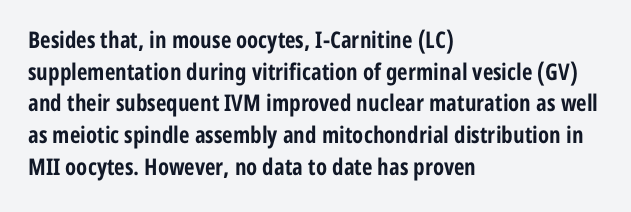
{"italic": "no", "bold": "yes", "underline": "no", "align": "left", "line_spacing": "normal", "line_spacing_ratio": 1.38, "letter_spacing": "normal", "letter_spacing_em": 0.0, "glyph_px": 23}
